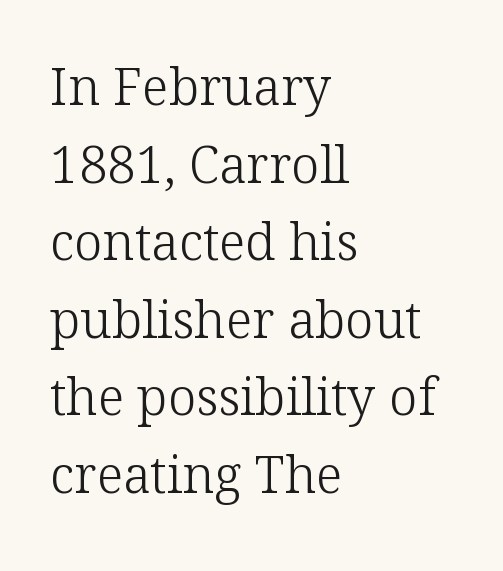
The image shows 51 px light serif type, upright; set left-aligned, normal line spacing (1.52x), normal letter spacing, not underlined; low stroke contrast and a medium x-height.
